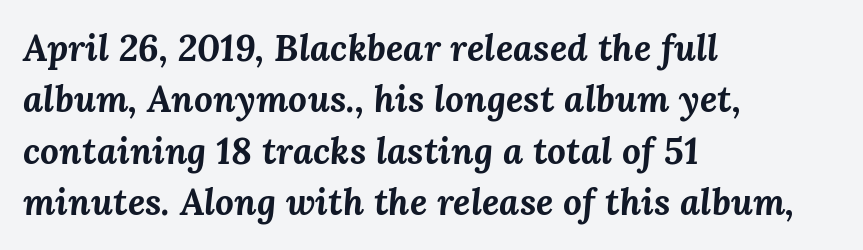
This sample uses plain, unmodified letter spacing. These lines carry a lot of weight — the face is fully bold. Observe the lean: these are italic letterforms. Whoever set this chose a conventional vertical rhythm.
